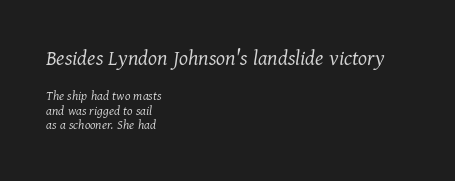
The face looks like a standard text weight, possibly lighter. These lines were composed using italics. You get the large type first, then a drop to smaller type. Quick note: underline off. Nobody touched the tracking dial on this one. Short and long lines alike share a common starting point at left.
